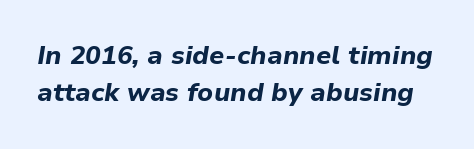
{"italic": "yes", "lean": "right", "slant_degrees": 9, "bold": "yes", "underline": "no", "line_spacing": "normal", "line_spacing_ratio": 1.44, "letter_spacing": "normal", "letter_spacing_em": 0.0, "glyph_px": 26}
